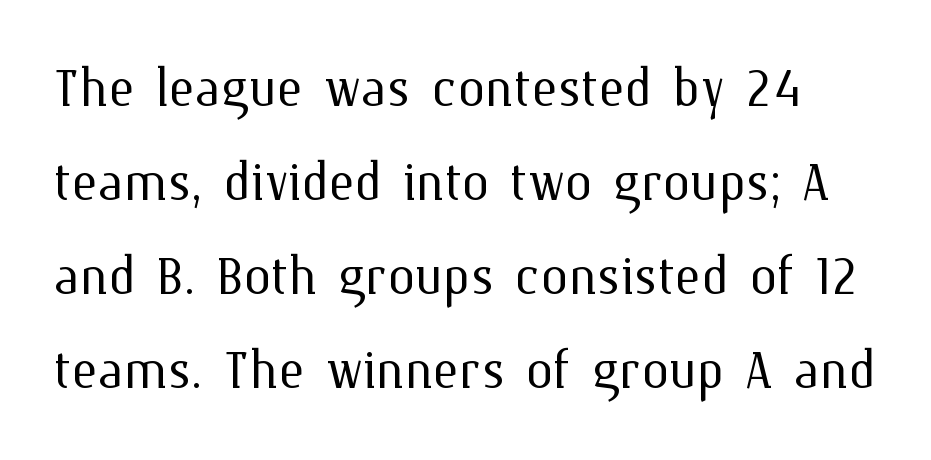
{"italic": "no", "bold": "no", "weight": "light", "width": "normal", "stroke_contrast": "medium", "x_height": "medium", "monospaced": "no", "underline": "no", "line_spacing": "normal", "line_spacing_ratio": 1.36, "letter_spacing": "normal", "letter_spacing_em": 0.0, "glyph_px": 69}
